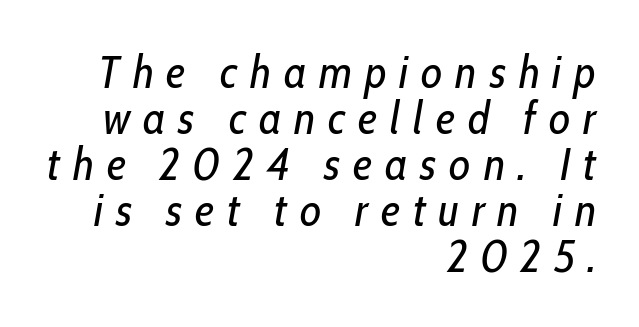
Descenders hang freely into open space. Slant detected: the letters are inclined. The lines are packed closely together with very little leading. You could only call the tracking loose — the letters float apart.
